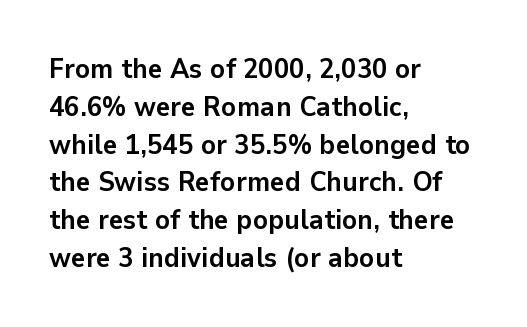
The image shows 28 px semibold sans-serif type, upright; set left-aligned, normal line spacing (1.35x), normal letter spacing, not underlined; low stroke contrast and a medium x-height.
